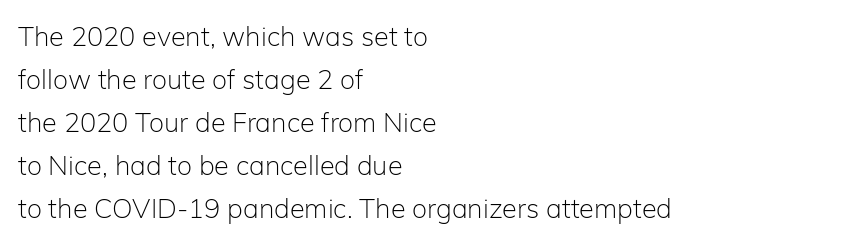
Q: Is the text bold? A: No.
Q: Is the text italic (slanted)? A: No, it is upright.
Q: Is the text underlined? A: No.
Q: How is the paragraph aligned? A: Left-aligned.
Q: Is the spacing between letters normal or unusually wide? A: Normal.
Q: Is the spacing between lines tight, normal or loose? A: Normal.
